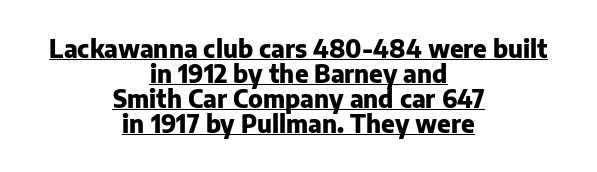
{"italic": "no", "bold": "yes", "underline": "yes", "align": "center", "line_spacing": "tight", "line_spacing_ratio": 1.04, "letter_spacing": "normal", "letter_spacing_em": 0.0, "glyph_px": 24}
